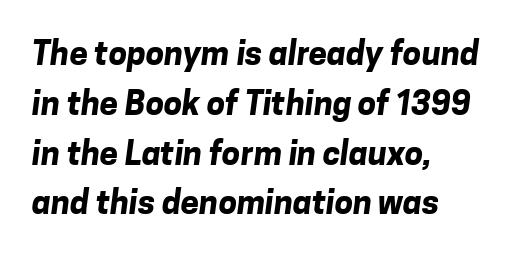
The image shows 33 px bold sans-serif type; set left-aligned, normal line spacing (1.51x), normal letter spacing, not underlined; low stroke contrast and a medium x-height.
